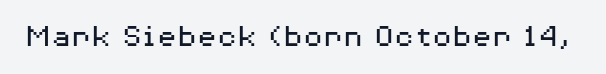
Q: Is the text bold? A: No.
Q: Is the text italic (slanted)? A: No, it is upright.
Q: Is the typeface a serif or a sans-serif typeface? A: Sans-serif.
Q: Is the text underlined? A: No.
Q: Is the spacing between letters normal or unusually wide? A: Normal.
Q: Width (condensed, normal, or wide)? A: Wide.
Q: Stroke contrast? A: Medium.
Q: x-height? A: Medium.
Q: Monospaced? A: No.
